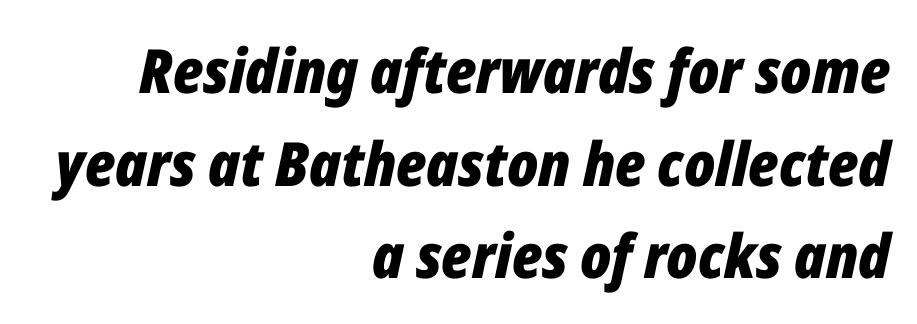
Q: Is the text bold? A: Yes.
Q: Is the text italic (slanted)? A: Yes, it leans right by about 12 degrees.
Q: Is the text underlined? A: No.
Q: How is the paragraph aligned? A: Right-aligned.
Q: Is the spacing between letters normal or unusually wide? A: Normal.
Q: Is the spacing between lines tight, normal or loose? A: Normal.
Q: Width (condensed, normal, or wide)? A: Condensed.
Q: Stroke contrast? A: Low.
Q: x-height? A: Medium.
Q: Monospaced? A: No.
